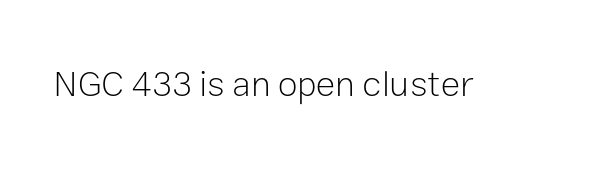
Each letter's strokes conclude bluntly, with no projecting serifs. Does the lettering tilt? It doesn't — this is upright. These lines are rendered in a variable-pitch font. The space directly below the letters is spotless.
